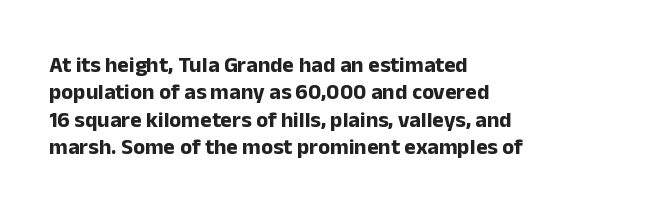
Only glyphs here, with clear space below each row. The type sits square on the baseline with zero lean. Short note: letters normally spaced. Summary of vertical rhythm: regular, with standard interline spacing. Thick stems and heavy bowls — unmistakably bold. Short and long lines alike share a common starting point at left.
